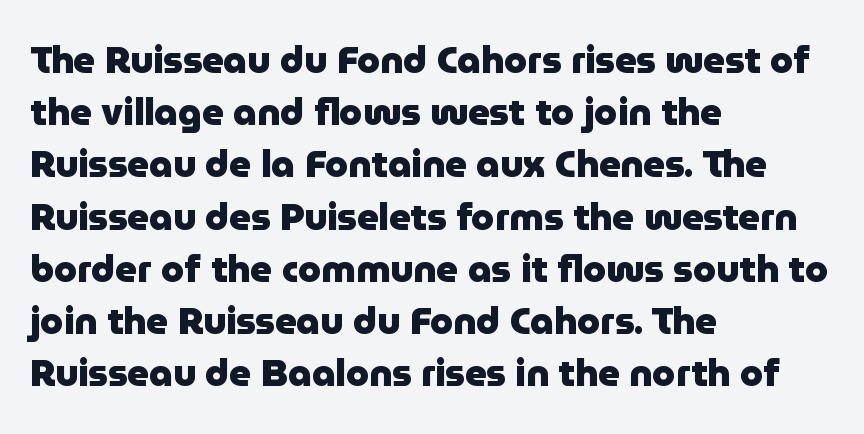
The space beneath each line is pristine and unruled. Horizontal bands of white between lines are of average thickness. Reading down the block, your eye returns to a fixed left position each line. Notice how the stems are strictly vertical — no italics here. Weight check: bold — yes, fully.
